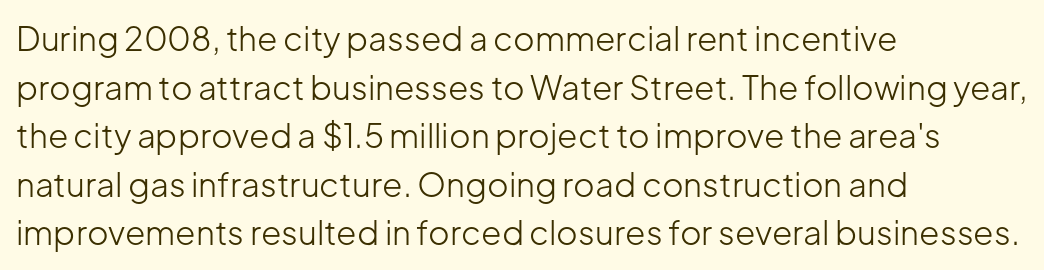
{"serif": "no", "italic": "no", "bold": "no", "weight": "light", "width": "normal", "stroke_contrast": "low", "x_height": "medium", "monospaced": "no", "underline": "no", "align": "left", "line_spacing": "normal", "line_spacing_ratio": 1.47, "letter_spacing": "normal", "letter_spacing_em": 0.0, "glyph_px": 33}
